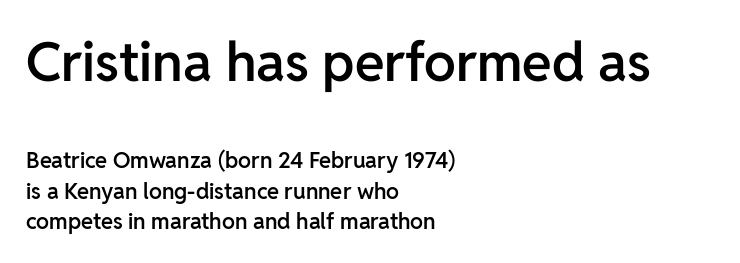
The glyphs in this specimen are sans serif. The paragraph has a hard left edge and a soft right edge. Nothing unusual about the tracking: characters are spaced as the font intends. The glyphs have the mass of a demibold cut, below bold.
